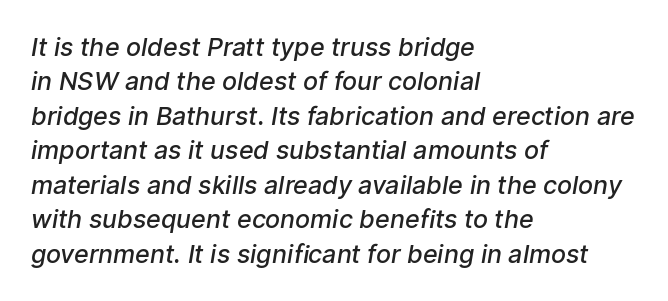
Caption: semibold face, moderately heavy strokes. Notice how the passage keeps a crisp vertical edge on the left only. The strip under each line holds only bare page. The vertical gap from one line to the next is medium.
